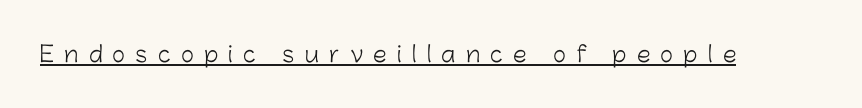
The image shows 22 px text type, upright; set unusually wide letter spacing (+0.47 em), underlined.
